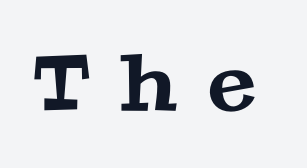
The area under the type is left untouched. Do the characters align in a grid? No, the font is proportional. What kind of face is this? One with serifs. Display-style spreading of the glyphs; the letterfit is very open.
